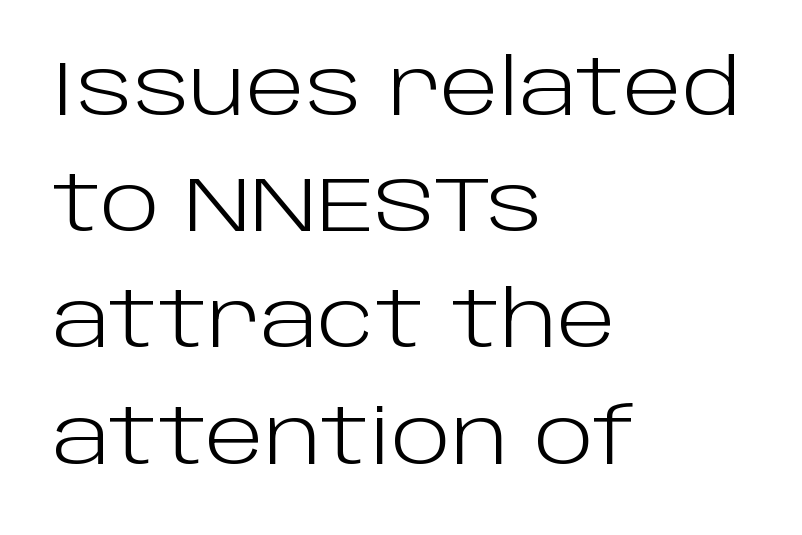
Q: Is the text bold? A: No.
Q: Is the text italic (slanted)? A: No, it is upright.
Q: Is the typeface a serif or a sans-serif typeface? A: Sans-serif.
Q: Is the text underlined? A: No.
Q: How is the paragraph aligned? A: Left-aligned.
Q: Is the spacing between letters normal or unusually wide? A: Normal.
Q: Is the spacing between lines tight, normal or loose? A: Normal.
Q: Width (condensed, normal, or wide)? A: Normal.
Q: Stroke contrast? A: Low.
Q: x-height? A: Large.
Q: Monospaced? A: No.
